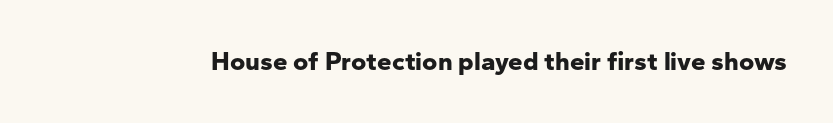
The image shows 26 px bold type, upright; set normal letter spacing, not underlined.
